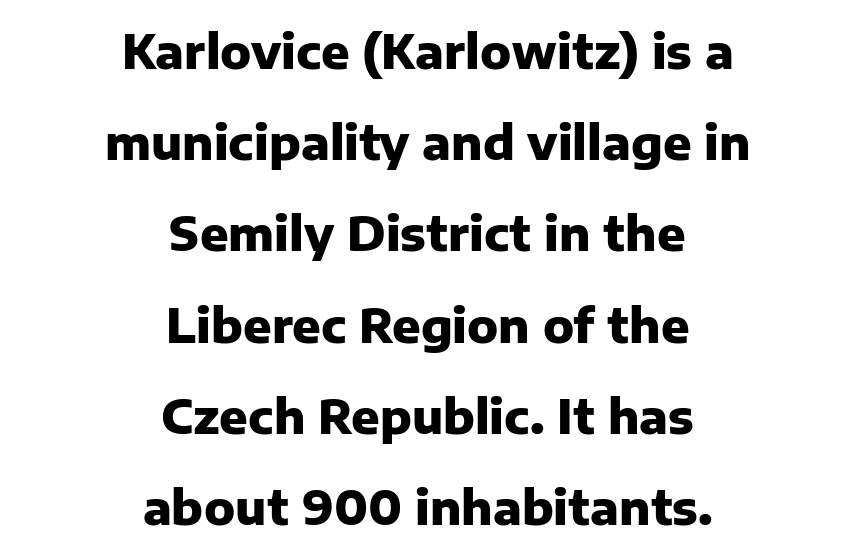
Look at the tracking — it's just the regular setting, nothing added. Only glyphs here, with clear space below each row. Every row of glyphs is offset so its center matches the block's center. Each letter keeps its own natural width here, so spacing adapts to shape. Typesetter's note: full bold, strokes at maximum text heaviness. A great deal of white space separates one row of letters from the next.
